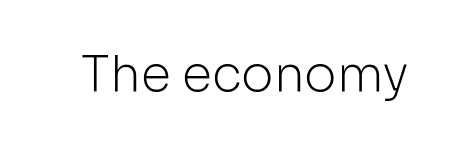
Ink coverage per letter is moderate at most. The glyphs are unaccompanied by any horizontal stroke below them. This is the regular roman posture of the typeface. Letter spacing: default.
